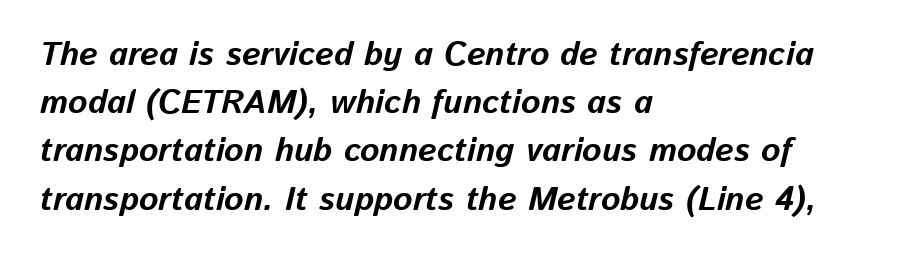
{"italic": "yes", "lean": "right", "slant_degrees": 13, "bold": "yes", "weight": "bold", "width": "normal", "stroke_contrast": "low", "x_height": "medium", "monospaced": "no", "underline": "no", "align": "left", "line_spacing": "normal", "line_spacing_ratio": 1.46, "letter_spacing": "normal", "letter_spacing_em": 0.0, "glyph_px": 33}
